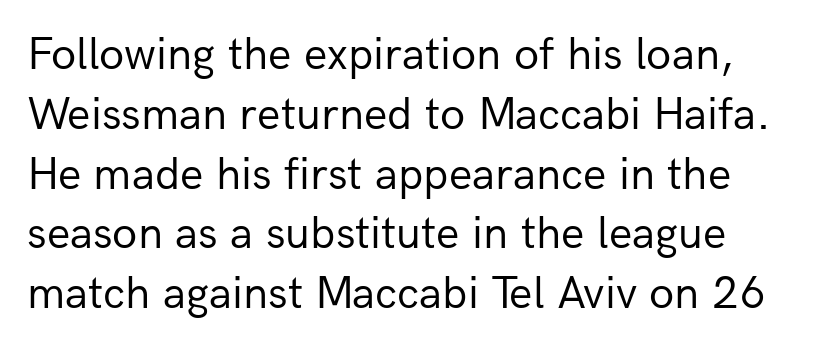
Proportional: the letters do not fall into vertical columns. In terms of posture, this sample is upright. You could call the tracking neutral — neither tight nor loose. Serifs: no, the terminals of the letterforms are clean. Interline gaps are of average width in this sample.
